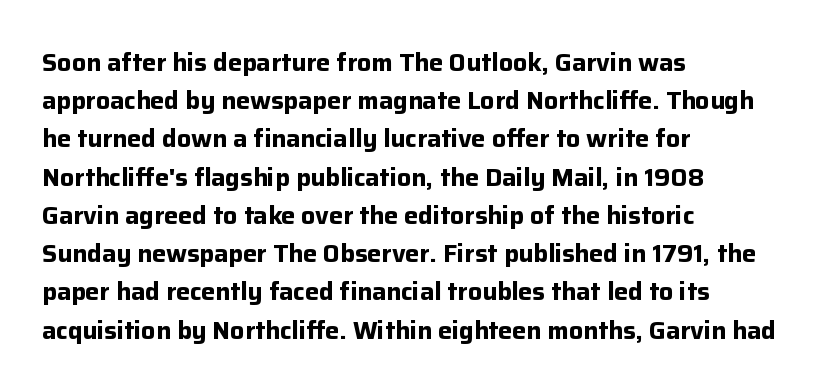
Lines of text with bare space underneath. Quick note: interline space is typical. The line texture is even and compact thanks to regular tracking. The letters stand straight up with perfectly vertical stems. I'd describe the lettering as bold — thick and assertive.
